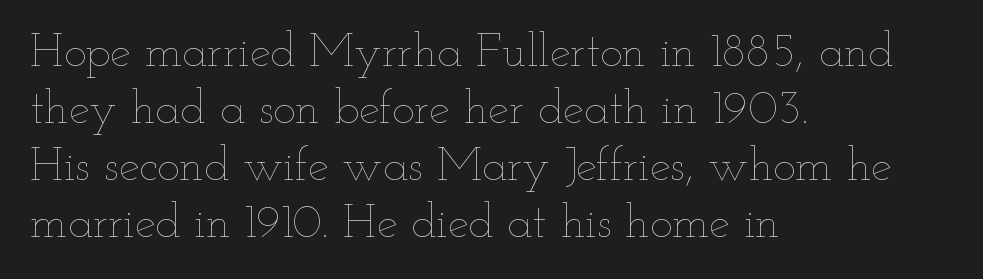
The image shows 47 px thin, wide type, upright; set left-aligned, line spacing 1.21x, normal letter spacing, not underlined; low stroke contrast and a small x-height.
